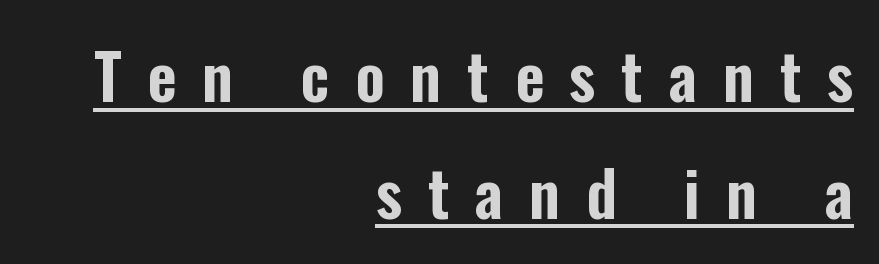
Like a heading marked for emphasis, these lines bear an underscore. Is there any slant? The stems are plumb. Where is the straight margin? On the right. The font family rendered here belongs to the sans-serif group. Spacing verdict: proportional, widths tailored to each character.
